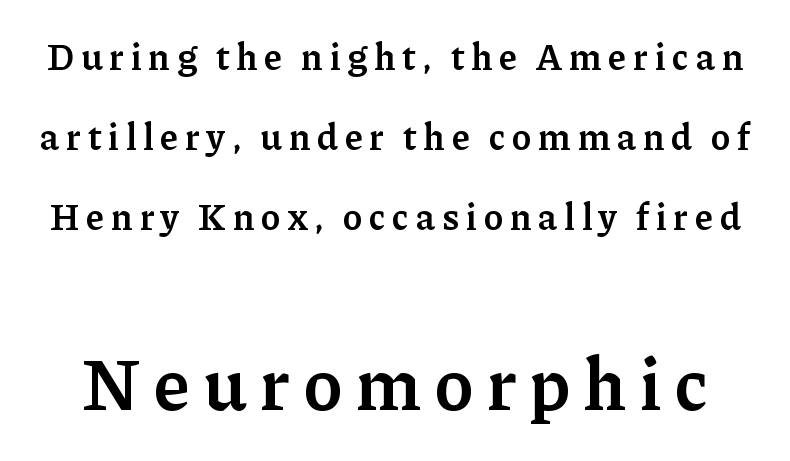
The image shows 74 px semibold serif type, upright; set loose line spacing (2.16x), not underlined; the second (bottom) block is 2.0x larger; low stroke contrast and a medium x-height.
